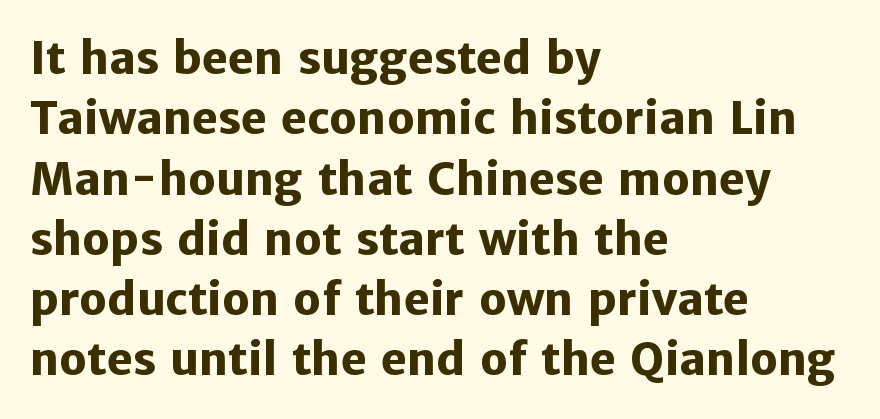
{"serif": "no", "italic": "no", "bold": "yes", "weight": "heavy", "width": "normal", "stroke_contrast": "low", "x_height": "medium", "monospaced": "no", "underline": "no", "align": "left", "line_spacing": "normal", "line_spacing_ratio": 1.37, "letter_spacing": "normal", "letter_spacing_em": 0.0, "glyph_px": 44}
